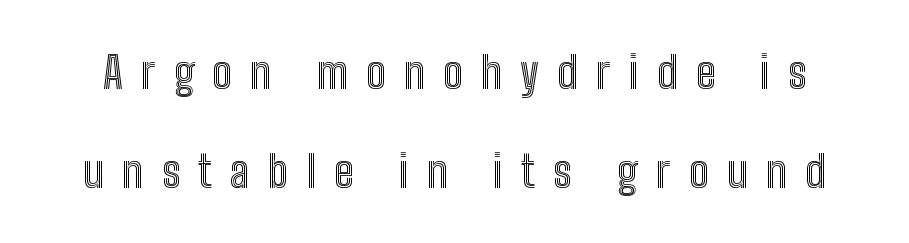
Is there any slant? The stems are plumb. The passage shown stacks its lines with a broad gap. Is the letter spacing exaggerated? Yes — the characters are pushed far apart. A bare baseline throughout the passage.
